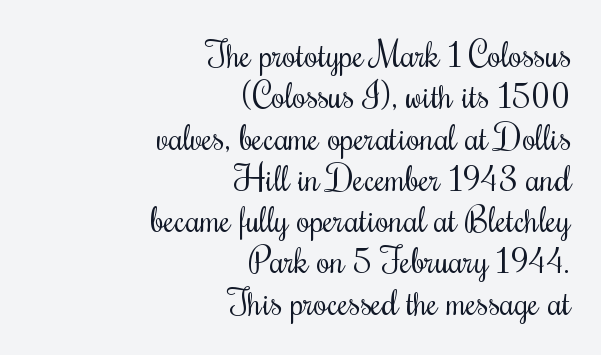
Caption: multi-line text, flush right, ragged left. The strokes carry an ordinary text weight at most. Spacing between characters is what you'd get straight out of the box. The rendering uses natural spacing where letterforms have individual widths.
